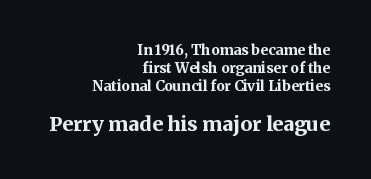
Q: Is the text bold? A: Yes.
Q: Is the text italic (slanted)? A: No, it is upright.
Q: Is the text underlined? A: No.
Q: How is the paragraph aligned? A: Right-aligned.
Q: Is the spacing between letters normal or unusually wide? A: Normal.
Q: Is the spacing between lines tight, normal or loose? A: Normal.
Q: Which block of text is set in a larger size, the first (top) or the second (bottom)? A: The second (bottom) one.
